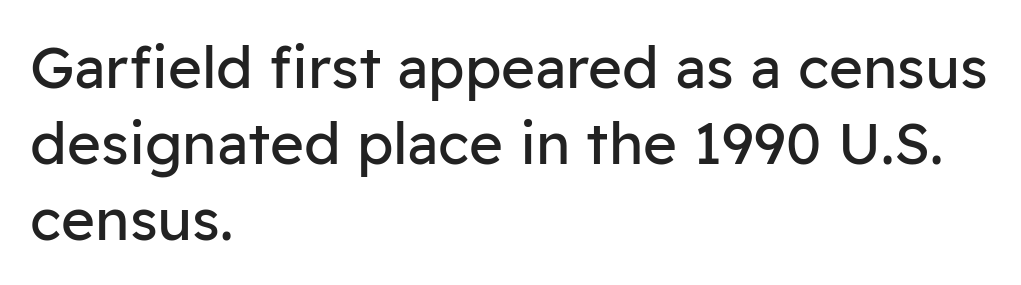
The face looks like a standard text weight, possibly lighter. How would I describe the line gaps? Plain and ordinary. Note: no serifs on the glyphs. The letters advance in unequal steps, a hallmark of proportional type.
